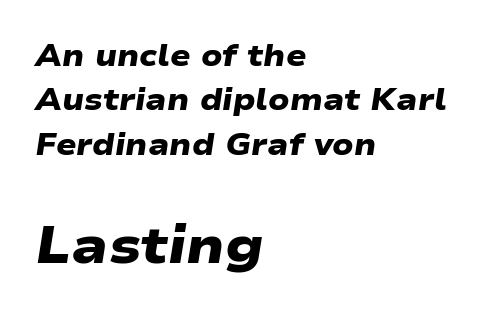
{"serif": "no", "bold": "yes", "weight": "heavy", "width": "wide", "stroke_contrast": "low", "x_height": "medium", "monospaced": "no", "underline": "no", "align": "left", "line_spacing": "normal", "line_spacing_ratio": 1.48, "letter_spacing": "normal", "letter_spacing_em": 0.0, "larger_block": "second", "size_ratio": 1.73, "glyph_px": 52}
